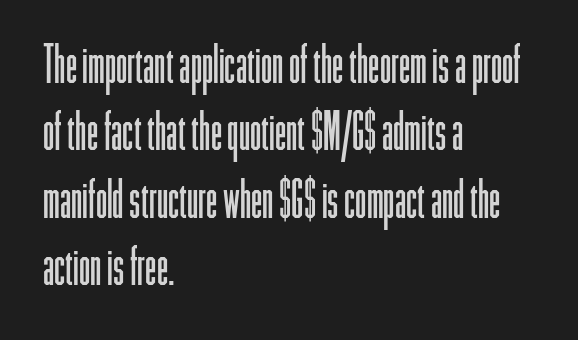
The image shows 51 px light, condensed sans-serif type, upright; set left-aligned, normal line spacing (1.32x), normal letter spacing, not underlined; low stroke contrast and a medium x-height.
